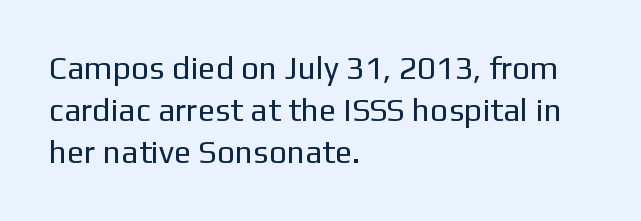
The image shows 32 px regular-weight sans-serif type, upright; set left-aligned, normal line spacing (1.32x), normal letter spacing, not underlined; low stroke contrast and a medium x-height.
